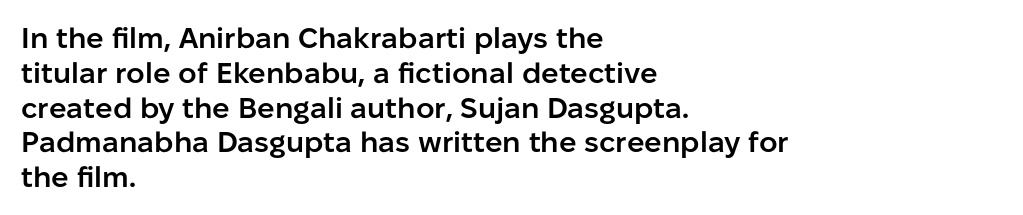
The image shows 29 px semibold sans-serif type, upright; set left-aligned, line spacing 1.2x, normal letter spacing, not underlined; low stroke contrast and a medium x-height.
